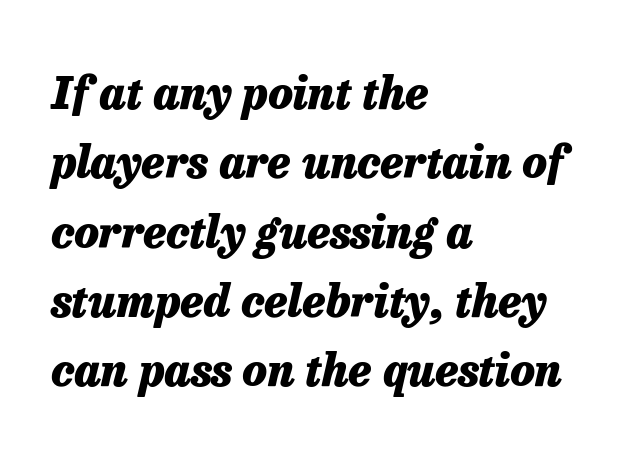
Q: Is the text bold? A: Yes.
Q: Is the text italic (slanted)? A: Yes, it leans right by about 13 degrees.
Q: Is the text underlined? A: No.
Q: How is the paragraph aligned? A: Left-aligned.
Q: Is the spacing between letters normal or unusually wide? A: Normal.
Q: Is the spacing between lines tight, normal or loose? A: Normal.
Q: Width (condensed, normal, or wide)? A: Normal.
Q: Stroke contrast? A: Low.
Q: x-height? A: Medium.
Q: Monospaced? A: No.
